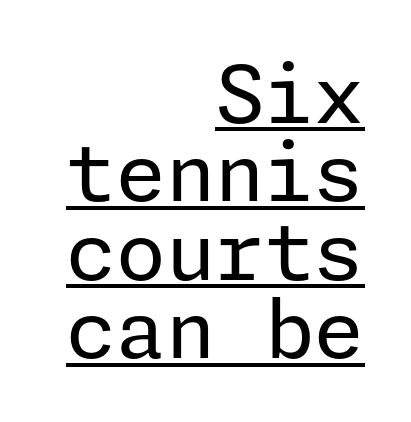
Q: Is the text bold? A: No.
Q: Is the text italic (slanted)? A: No, it is upright.
Q: Is the typeface a serif or a sans-serif typeface? A: Sans-serif.
Q: Is the text underlined? A: Yes.
Q: How is the paragraph aligned? A: Right-aligned.
Q: Is the spacing between letters normal or unusually wide? A: Normal.
Q: Is the spacing between lines tight, normal or loose? A: Tight.
Q: Width (condensed, normal, or wide)? A: Normal.
Q: Stroke contrast? A: Low.
Q: x-height? A: Medium.
